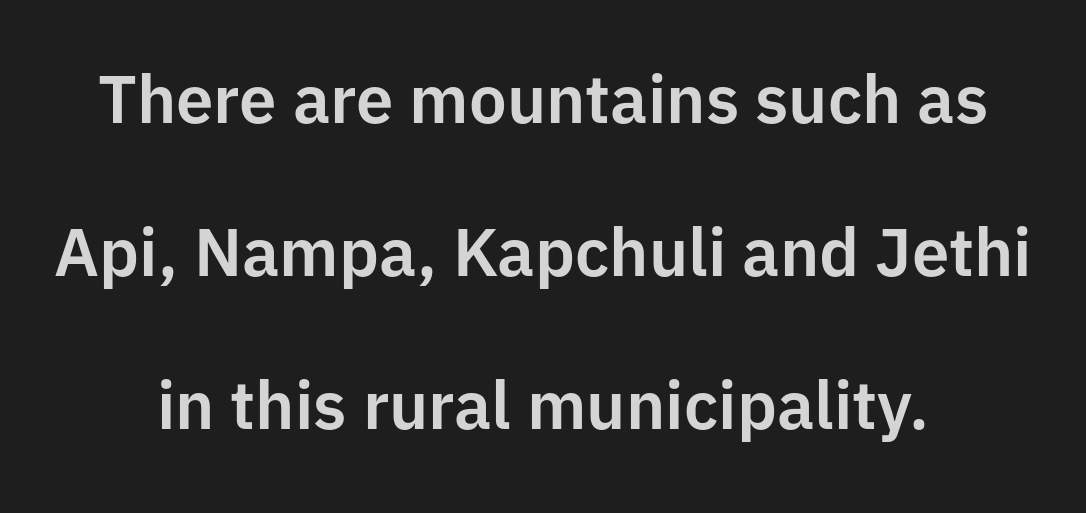
Q: Is the text italic (slanted)? A: No, it is upright.
Q: Is the typeface a serif or a sans-serif typeface? A: Sans-serif.
Q: Is the text underlined? A: No.
Q: How is the paragraph aligned? A: Centered.
Q: Is the spacing between letters normal or unusually wide? A: Normal.
Q: Is the spacing between lines tight, normal or loose? A: Loose.
Q: Width (condensed, normal, or wide)? A: Normal.
Q: Stroke contrast? A: Low.
Q: x-height? A: Medium.
Q: Monospaced? A: No.
